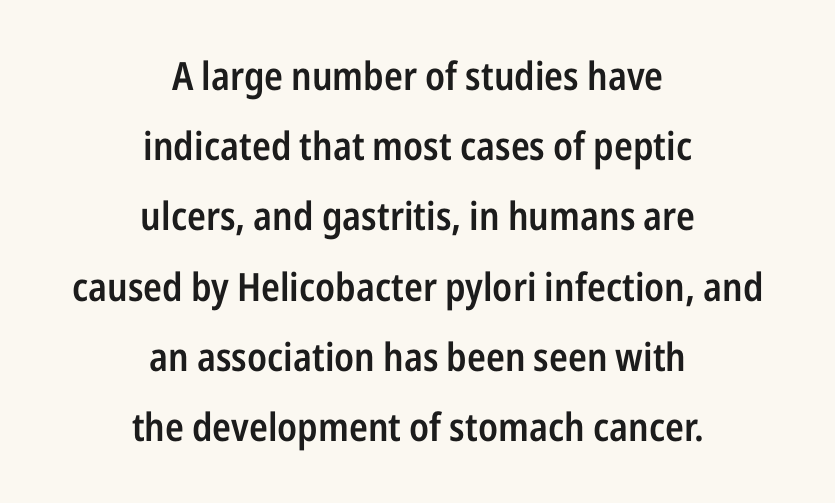
Q: Is the text bold? A: Semi-bold.
Q: Is the text italic (slanted)? A: No, it is upright.
Q: Is the typeface a serif or a sans-serif typeface? A: Sans-serif.
Q: Is the text underlined? A: No.
Q: How is the paragraph aligned? A: Centered.
Q: Is the spacing between letters normal or unusually wide? A: Normal.
Q: Width (condensed, normal, or wide)? A: Condensed.
Q: Stroke contrast? A: Low.
Q: x-height? A: Medium.
Q: Monospaced? A: No.
